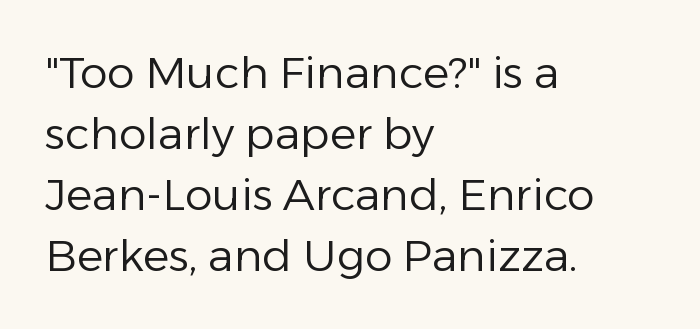
Q: Is the text bold? A: No.
Q: Is the text italic (slanted)? A: No, it is upright.
Q: Is the typeface a serif or a sans-serif typeface? A: Sans-serif.
Q: Is the text underlined? A: No.
Q: How is the paragraph aligned? A: Left-aligned.
Q: Is the spacing between letters normal or unusually wide? A: Normal.
Q: Is the spacing between lines tight, normal or loose? A: Normal.
Q: Width (condensed, normal, or wide)? A: Normal.
Q: Stroke contrast? A: Low.
Q: x-height? A: Medium.
Q: Monospaced? A: No.
